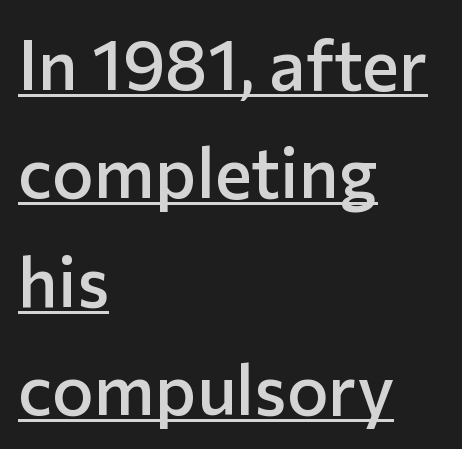
Q: Is the text bold? A: Semi-bold.
Q: Is the text italic (slanted)? A: No, it is upright.
Q: Is the typeface a serif or a sans-serif typeface? A: Sans-serif.
Q: Is the text underlined? A: Yes.
Q: How is the paragraph aligned? A: Left-aligned.
Q: Is the spacing between letters normal or unusually wide? A: Normal.
Q: Is the spacing between lines tight, normal or loose? A: Normal.
Q: Width (condensed, normal, or wide)? A: Normal.
Q: Stroke contrast? A: Low.
Q: x-height? A: Medium.
Q: Monospaced? A: No.
